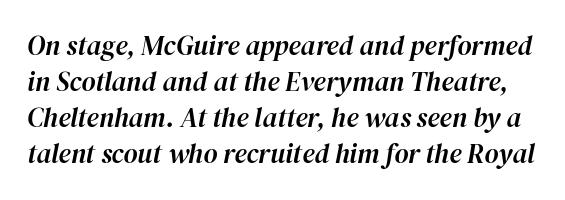
Any mark beneath the type? The region is blank. Does extra space separate the letters? No, they use regular spacing. The specimen reads as italic at a glance. One glance says typical: line gaps are just what's usual.
